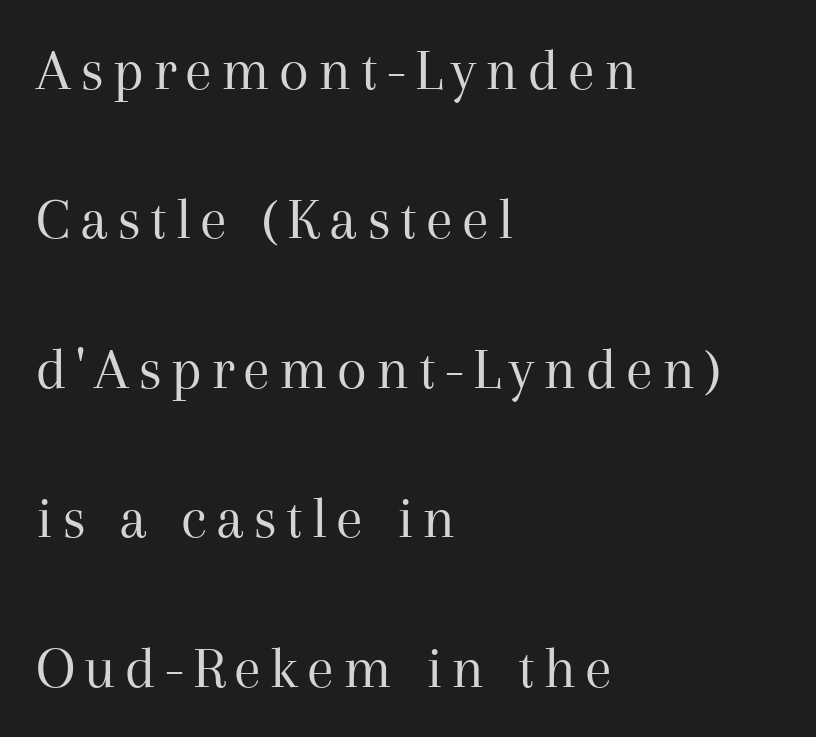
The image shows 61 px regular-weight serif type, upright; set left-aligned, loose line spacing (2.45x), not underlined; medium stroke contrast and a medium x-height.
